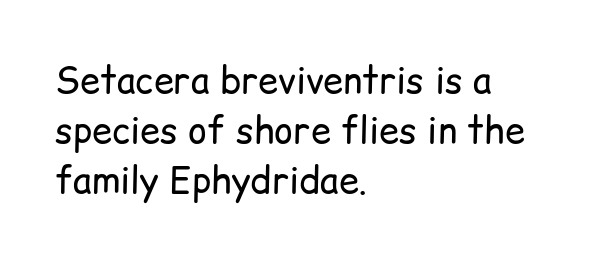
The image shows 36 px regular-weight sans-serif type, upright; set left-aligned, normal line spacing (1.39x), normal letter spacing, not underlined; low stroke contrast and a medium x-height.
